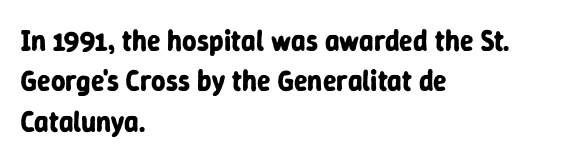
Set as a true bold cut, around the 700 mark. Horizontally, the lines are justified to the leading edge only. Spacing verdict: proportional, widths tailored to each character. The letters stand upright; this is a roman face. Type without underlining. This rendering leaves character spacing at its baseline value.
